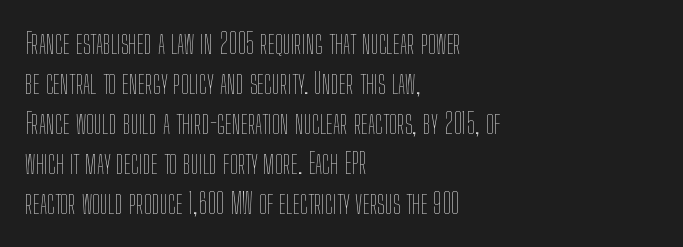
The image shows 29 px thin, condensed type, upright; set left-aligned, normal line spacing (1.38x), normal letter spacing, not underlined; low stroke contrast and a medium x-height.
